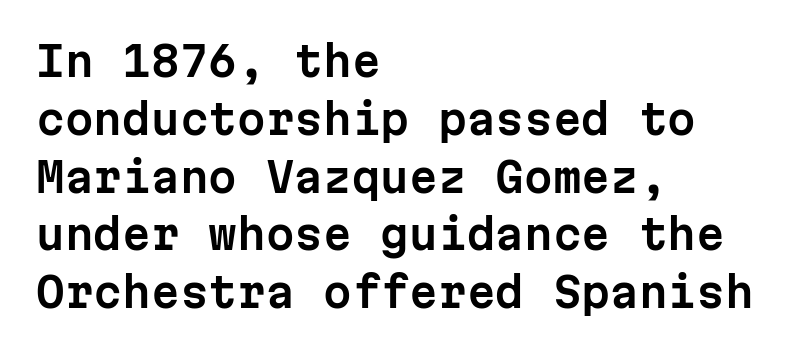
The image shows 41 px sans-serif type, upright, monospaced; set left-aligned, normal line spacing (1.41x), normal letter spacing, not underlined; low stroke contrast and a medium x-height.
